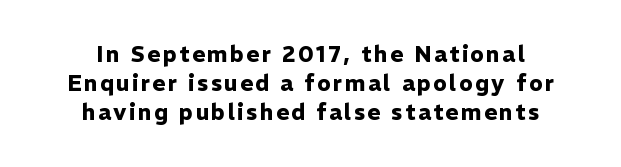
Plenty of ink on the page — the face is bold. Ascenders rise straight up at ninety degrees. Plain, unruled lines of type. Which margin do the lines hug? Neither — every line sits in the middle.
